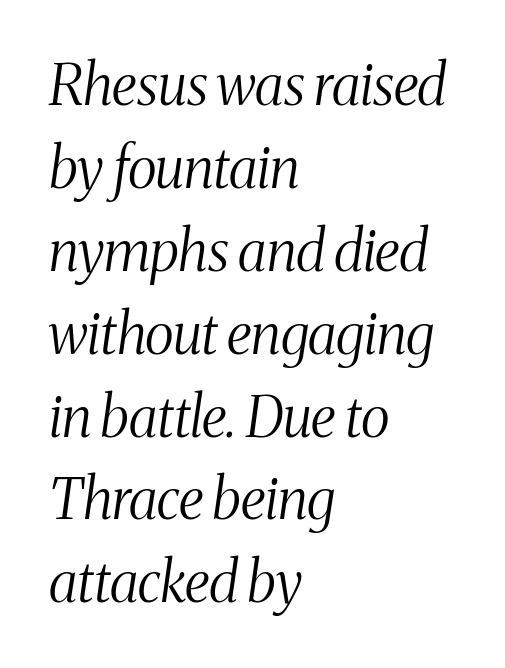
{"serif": "yes", "italic": "yes", "lean": "right", "slant_degrees": 8, "bold": "no", "weight": "light", "width": "condensed", "stroke_contrast": "medium", "x_height": "medium", "monospaced": "no", "underline": "no", "align": "left", "line_spacing": "normal", "line_spacing_ratio": 1.48, "letter_spacing": "normal", "letter_spacing_em": 0.0, "glyph_px": 56}
